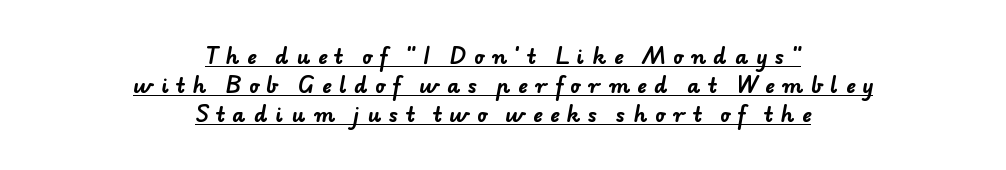
Q: Is the text bold? A: Yes.
Q: Is the text underlined? A: Yes.
Q: How is the paragraph aligned? A: Centered.
Q: Is the spacing between letters normal or unusually wide? A: Unusually wide.
Q: Is the spacing between lines tight, normal or loose? A: Normal.
